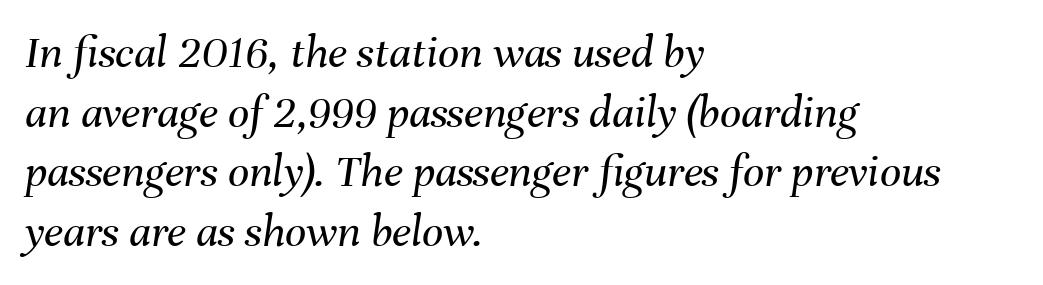
The type is set solid horizontally, with unmodified tracking. A bare baseline throughout the passage. This sample has the flowing, uneven cadence of proportional lettering. Rows of type keep a routine distance in the vertical direction. Layout note: lines flush left.
